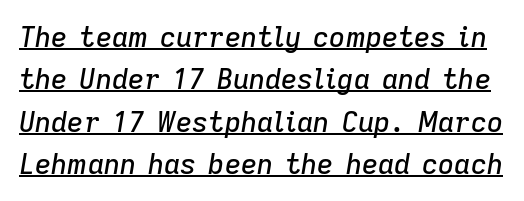
{"italic": "yes", "lean": "right", "slant_degrees": 9, "width": "normal", "stroke_contrast": "low", "x_height": "medium", "monospaced": "no", "underline": "yes", "line_spacing": "normal", "line_spacing_ratio": 1.51, "letter_spacing": "normal", "letter_spacing_em": 0.0, "glyph_px": 28}
